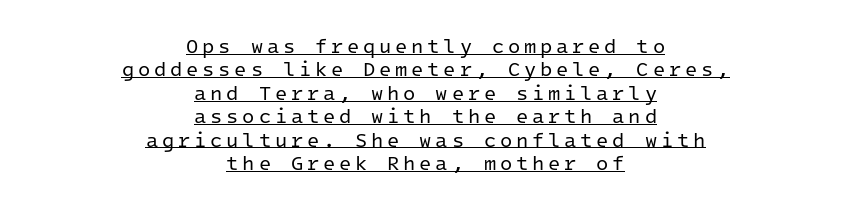
Q: Is the text bold? A: No.
Q: Is the text italic (slanted)? A: No, it is upright.
Q: Is the text underlined? A: Yes.
Q: How is the paragraph aligned? A: Centered.
